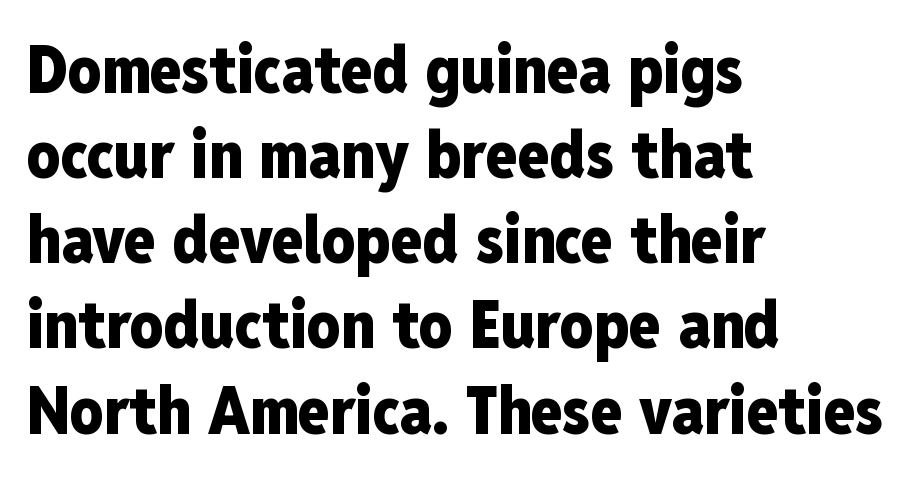
Lines of text with bare space underneath. Every character sits straight up, as roman type does. Here the designer chose a conventional face with non-uniform glyph widths. The letters carry no serifs — their stems end cleanly without finishing strokes. Short note: letters normally spaced. In CSS terms this would be text-align: left.
